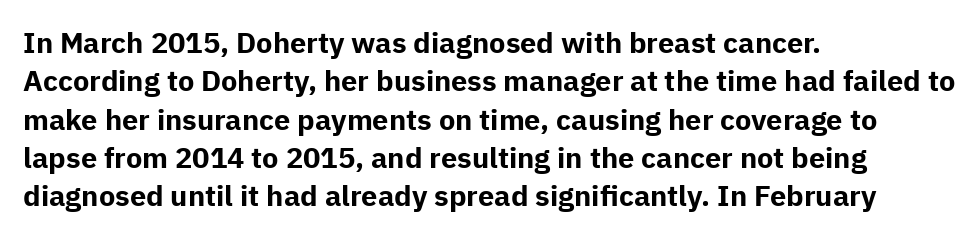
Q: Is the text bold? A: Yes.
Q: Is the text italic (slanted)? A: No, it is upright.
Q: Is the typeface a serif or a sans-serif typeface? A: Sans-serif.
Q: Is the text underlined? A: No.
Q: How is the paragraph aligned? A: Left-aligned.
Q: Is the spacing between letters normal or unusually wide? A: Normal.
Q: Is the spacing between lines tight, normal or loose? A: Normal.
Q: Width (condensed, normal, or wide)? A: Normal.
Q: Stroke contrast? A: Low.
Q: x-height? A: Medium.
Q: Monospaced? A: No.
